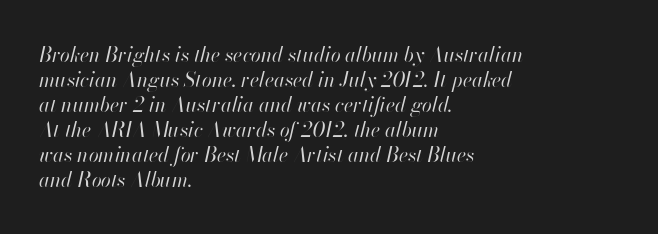
{"italic": "yes", "lean": "right", "slant_degrees": 13, "bold": "no", "underline": "no", "align": "left", "line_spacing": "normal", "line_spacing_ratio": 1.25, "letter_spacing": "normal", "letter_spacing_em": 0.0, "glyph_px": 20}
